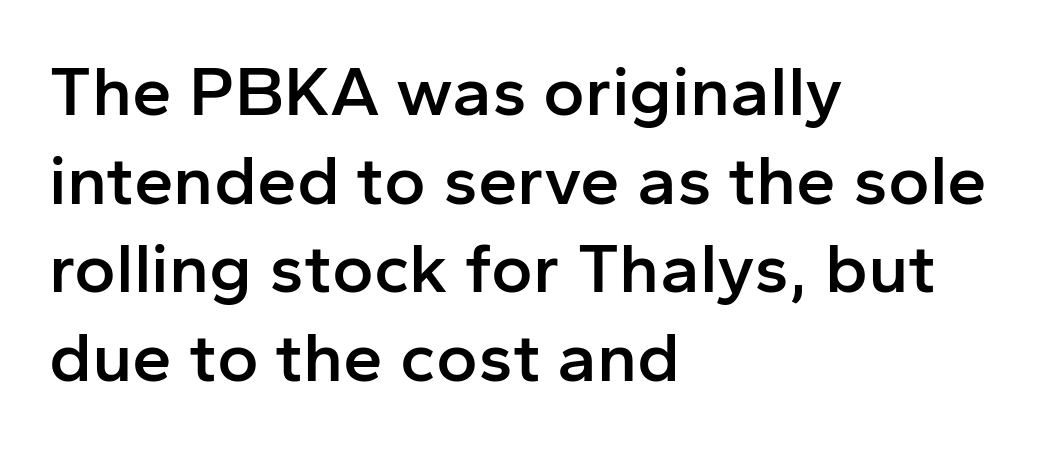
The image shows 71 px semibold sans-serif type, upright; set left-aligned, normal line spacing (1.25x), normal letter spacing, not underlined; low stroke contrast and a medium x-height.
